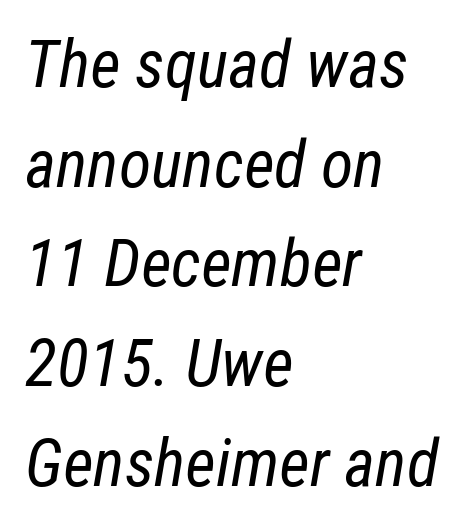
{"italic": "yes", "lean": "right", "slant_degrees": 12, "bold": "no", "weight": "regular", "width": "condensed", "stroke_contrast": "low", "x_height": "medium", "monospaced": "no", "underline": "no", "align": "left", "line_spacing": "normal", "line_spacing_ratio": 1.51, "letter_spacing": "normal", "letter_spacing_em": 0.0, "glyph_px": 66}
